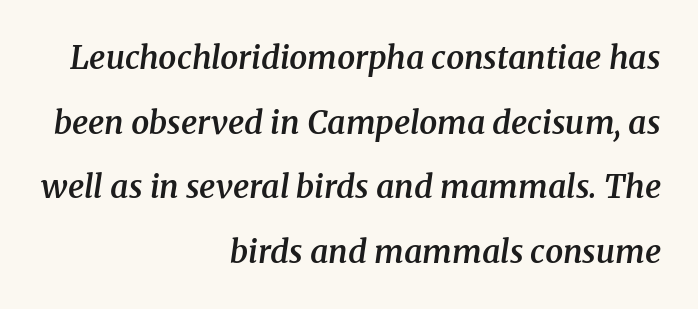
Q: Is the text bold? A: Semi-bold.
Q: Is the text italic (slanted)? A: Yes, it leans right by about 8 degrees.
Q: Is the typeface a serif or a sans-serif typeface? A: Serif.
Q: Is the text underlined? A: No.
Q: How is the paragraph aligned? A: Right-aligned.
Q: Is the spacing between letters normal or unusually wide? A: Normal.
Q: Is the spacing between lines tight, normal or loose? A: Loose.
Q: Width (condensed, normal, or wide)? A: Normal.
Q: Stroke contrast? A: Medium.
Q: x-height? A: Medium.
Q: Monospaced? A: No.
